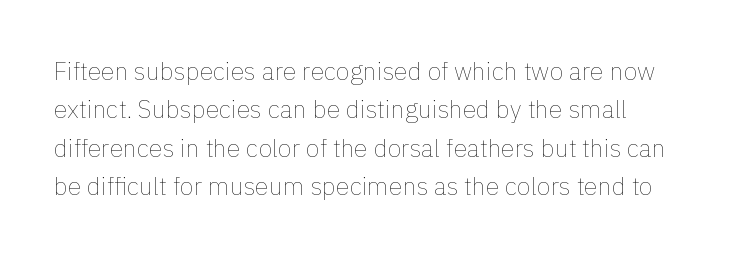
{"italic": "no", "bold": "no", "underline": "no", "line_spacing": "normal", "line_spacing_ratio": 1.54, "letter_spacing": "normal", "letter_spacing_em": 0.0, "glyph_px": 25}
